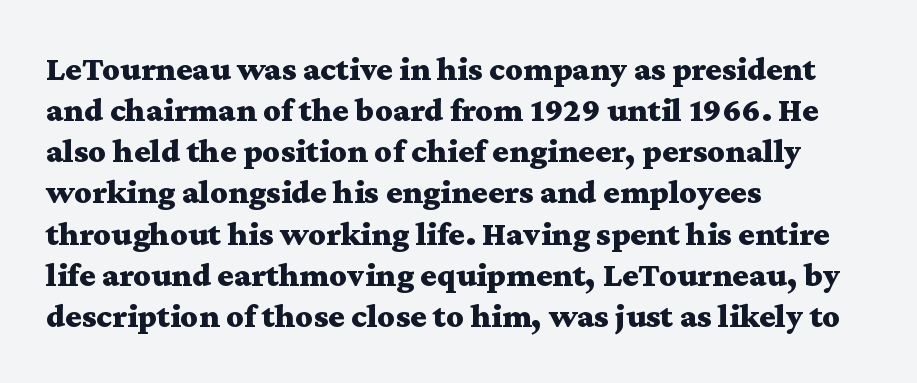
{"serif": "yes", "italic": "no", "bold": "yes", "weight": "bold", "width": "wide", "stroke_contrast": "medium", "x_height": "medium", "monospaced": "no", "underline": "no", "align": "left", "line_spacing_ratio": 1.21, "letter_spacing": "normal", "letter_spacing_em": 0.0, "glyph_px": 34}
